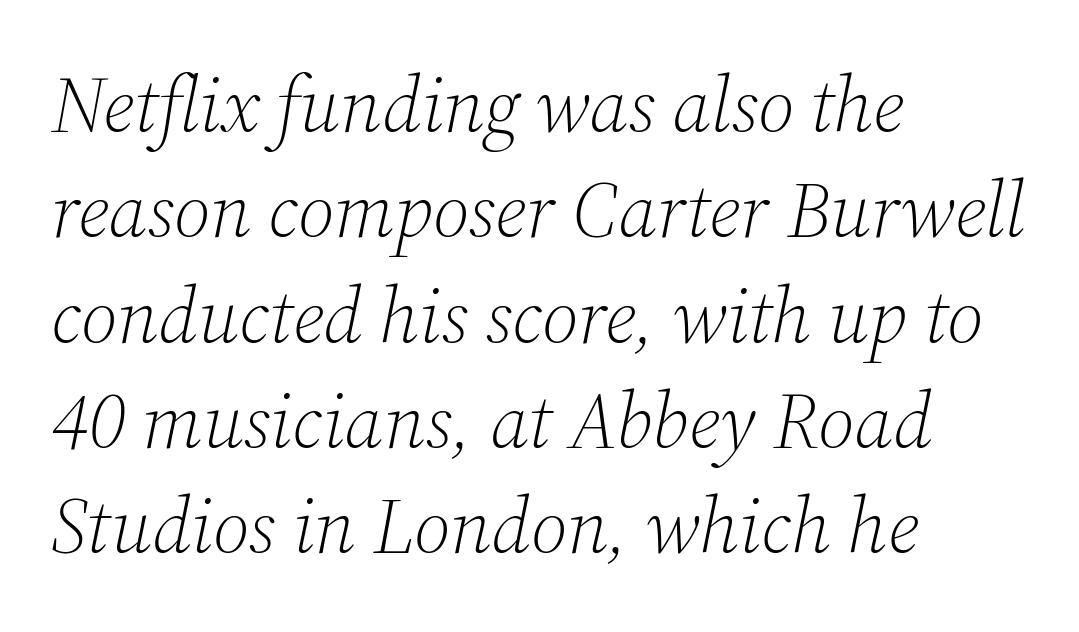
{"serif": "yes", "italic": "yes", "lean": "right", "slant_degrees": 12, "bold": "no", "weight": "light", "width": "normal", "stroke_contrast": "medium", "x_height": "medium", "monospaced": "no", "underline": "no", "align": "left", "line_spacing": "normal", "line_spacing_ratio": 1.35, "letter_spacing": "normal", "letter_spacing_em": 0.0, "glyph_px": 78}
